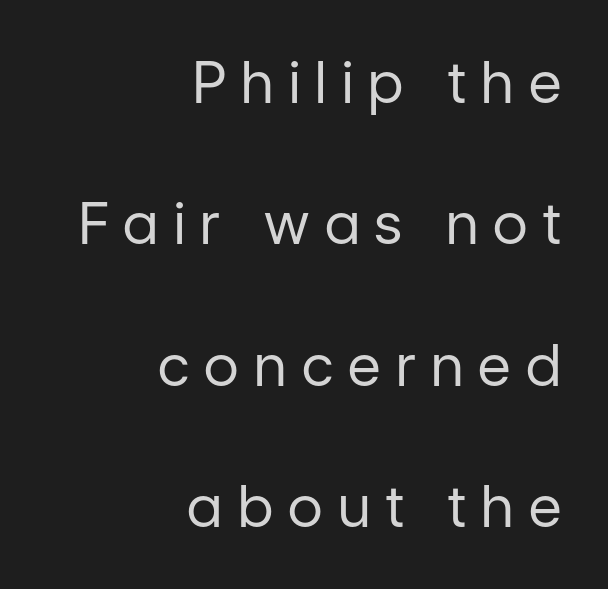
Q: Is the text bold? A: No.
Q: Is the text italic (slanted)? A: No, it is upright.
Q: Is the typeface a serif or a sans-serif typeface? A: Sans-serif.
Q: Is the text underlined? A: No.
Q: How is the paragraph aligned? A: Right-aligned.
Q: Is the spacing between letters normal or unusually wide? A: Unusually wide.
Q: Is the spacing between lines tight, normal or loose? A: Loose.
Q: Width (condensed, normal, or wide)? A: Normal.
Q: Stroke contrast? A: Low.
Q: x-height? A: Medium.
Q: Monospaced? A: No.
